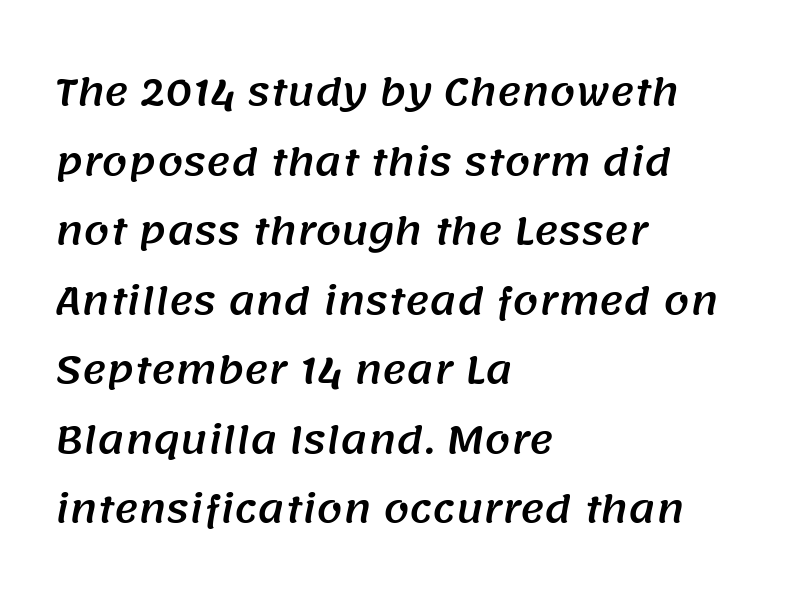
Q: Is the typeface a serif or a sans-serif typeface? A: Sans-serif.
Q: Is the text underlined? A: No.
Q: How is the paragraph aligned? A: Left-aligned.
Q: Is the spacing between letters normal or unusually wide? A: Normal.
Q: Width (condensed, normal, or wide)? A: Normal.
Q: Stroke contrast? A: Medium.
Q: x-height? A: Large.
Q: Monospaced? A: No.
